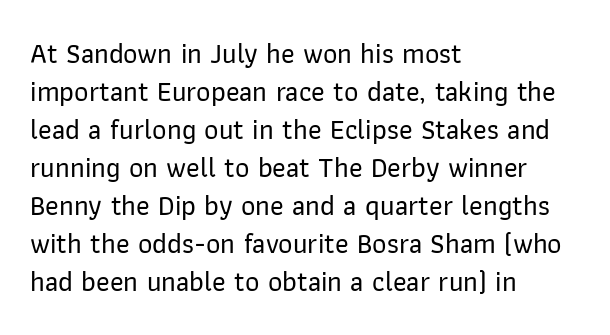
Q: Is the text italic (slanted)? A: No, it is upright.
Q: Is the typeface a serif or a sans-serif typeface? A: Sans-serif.
Q: Is the text underlined? A: No.
Q: How is the paragraph aligned? A: Left-aligned.
Q: Is the spacing between letters normal or unusually wide? A: Normal.
Q: Is the spacing between lines tight, normal or loose? A: Normal.
Q: Width (condensed, normal, or wide)? A: Normal.
Q: Stroke contrast? A: Low.
Q: x-height? A: Medium.
Q: Monospaced? A: No.
